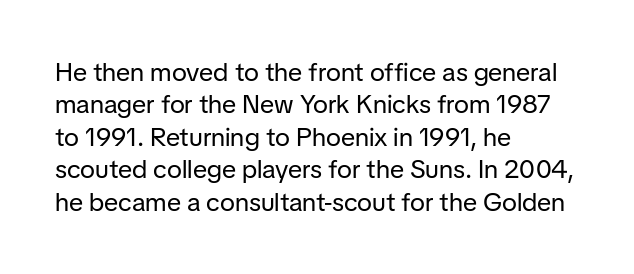
Q: Is the text bold? A: No.
Q: Is the text italic (slanted)? A: No, it is upright.
Q: Is the text underlined? A: No.
Q: How is the paragraph aligned? A: Left-aligned.
Q: Is the spacing between letters normal or unusually wide? A: Normal.
Q: Is the spacing between lines tight, normal or loose? A: Normal.
